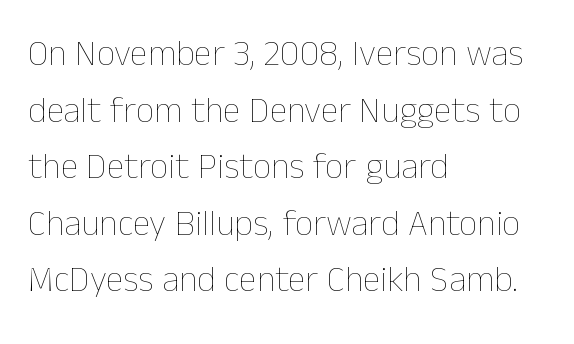
The image shows 36 px thin type, upright; set left-aligned, normal line spacing (1.57x), normal letter spacing, not underlined; low stroke contrast and a medium x-height.
